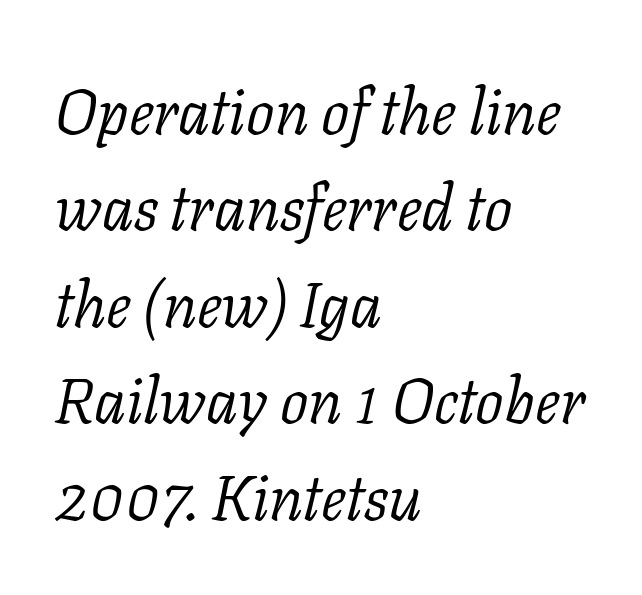
Q: Is the text bold? A: No.
Q: Is the text italic (slanted)? A: Yes, it leans right by about 11 degrees.
Q: Is the typeface a serif or a sans-serif typeface? A: Serif.
Q: Is the text underlined? A: No.
Q: How is the paragraph aligned? A: Left-aligned.
Q: Is the spacing between letters normal or unusually wide? A: Normal.
Q: Is the spacing between lines tight, normal or loose? A: Normal.
Q: Width (condensed, normal, or wide)? A: Normal.
Q: Stroke contrast? A: Low.
Q: x-height? A: Medium.
Q: Monospaced? A: No.
